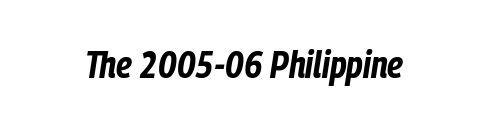
Its strokes are broad and dark, the hallmark of bold type. Only glyphs here, with clear space below each row. These lines are rendered in a variable-pitch font. Standard letterfit; no display-style spreading of the glyphs.
